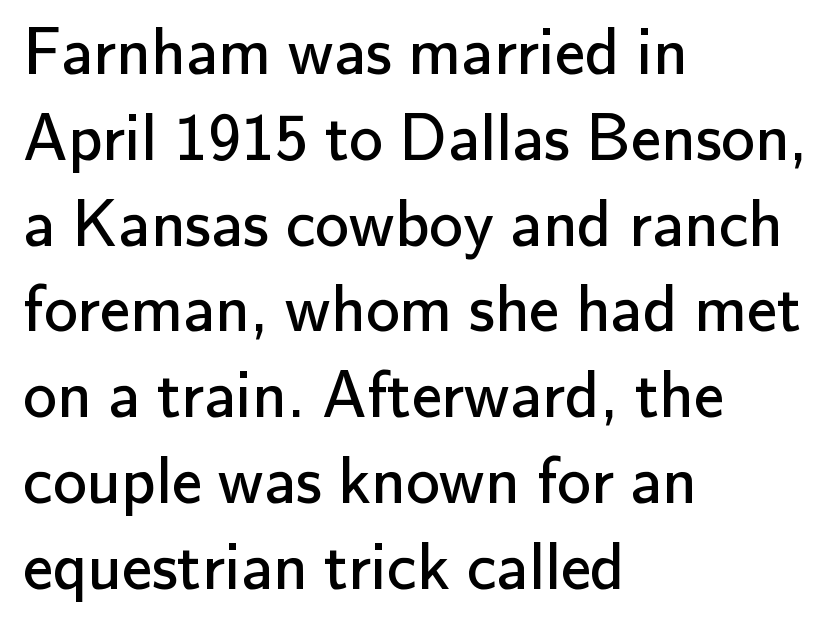
{"serif": "no", "italic": "no", "bold": "no", "weight": "regular", "width": "normal", "stroke_contrast": "low", "x_height": "small", "monospaced": "no", "underline": "no", "align": "left", "line_spacing": "normal", "line_spacing_ratio": 1.28, "letter_spacing": "normal", "letter_spacing_em": 0.0, "glyph_px": 67}
